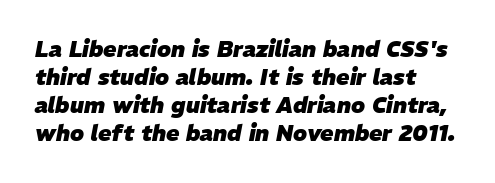
Q: Is the text bold? A: Yes.
Q: Is the text italic (slanted)? A: Yes, it leans right by about 11 degrees.
Q: Is the text underlined? A: No.
Q: How is the paragraph aligned? A: Left-aligned.
Q: Is the spacing between letters normal or unusually wide? A: Normal.
Q: Is the spacing between lines tight, normal or loose? A: Normal.
